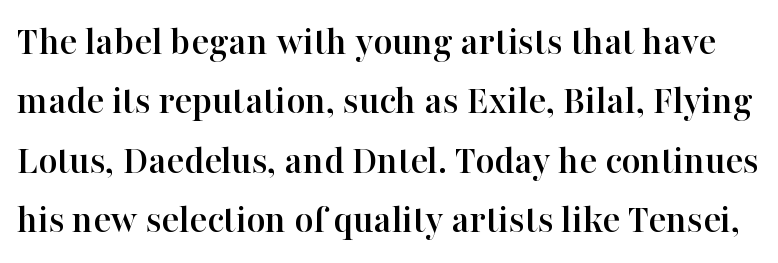
{"serif": "yes", "italic": "no", "width": "normal", "stroke_contrast": "high", "x_height": "medium", "monospaced": "no", "underline": "no", "line_spacing": "normal", "line_spacing_ratio": 1.45, "letter_spacing": "normal", "letter_spacing_em": 0.0, "glyph_px": 41}
